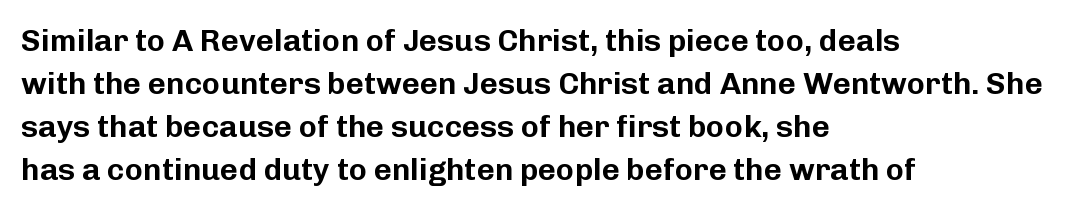
Is this a fixed-width face? No — the glyphs have proportional, varying widths. If you drew a line through each stem, it would be perfectly vertical. In terms of letterspacing, this is plain default setting. These lines are set flush left with a ragged right edge. Descender tails drop into unmarked territory.
